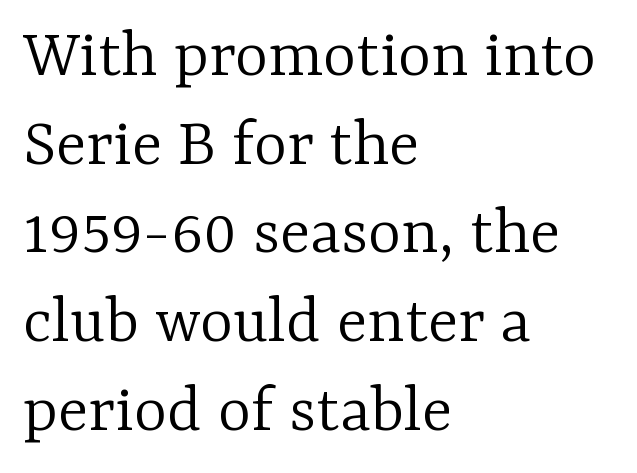
Q: Is the text bold? A: No.
Q: Is the text italic (slanted)? A: No, it is upright.
Q: Is the typeface a serif or a sans-serif typeface? A: Serif.
Q: Is the text underlined? A: No.
Q: How is the paragraph aligned? A: Left-aligned.
Q: Is the spacing between letters normal or unusually wide? A: Normal.
Q: Is the spacing between lines tight, normal or loose? A: Normal.
Q: Width (condensed, normal, or wide)? A: Normal.
Q: Stroke contrast? A: Low.
Q: x-height? A: Medium.
Q: Monospaced? A: No.
